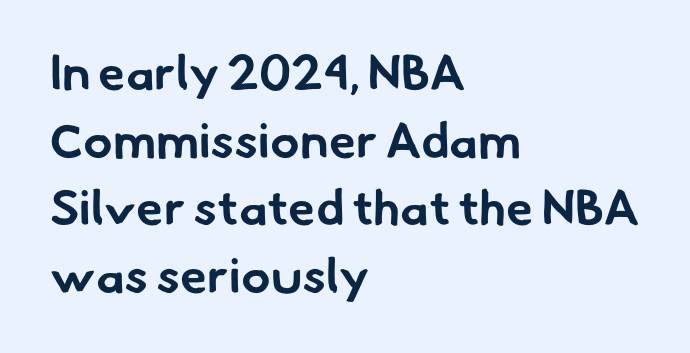
Q: Is the text bold? A: Yes.
Q: Is the typeface a serif or a sans-serif typeface? A: Sans-serif.
Q: Is the text underlined? A: No.
Q: How is the paragraph aligned? A: Left-aligned.
Q: Is the spacing between letters normal or unusually wide? A: Normal.
Q: Is the spacing between lines tight, normal or loose? A: Normal.
Q: Width (condensed, normal, or wide)? A: Normal.
Q: Stroke contrast? A: Low.
Q: x-height? A: Small.
Q: Monospaced? A: No.
